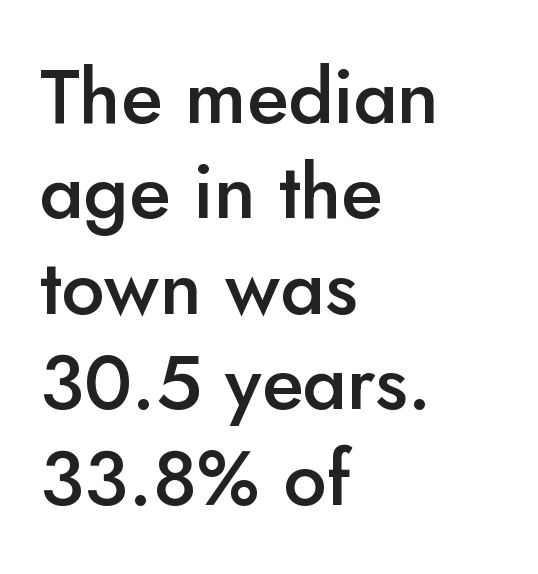
Bold? Not quite — semibold, heavier than regular but stopping short. Letter spacing: default. The glyphs in this specimen are sans serif. Plain, unruled lines of type. Every stem runs plumb, perpendicular to the baseline.
